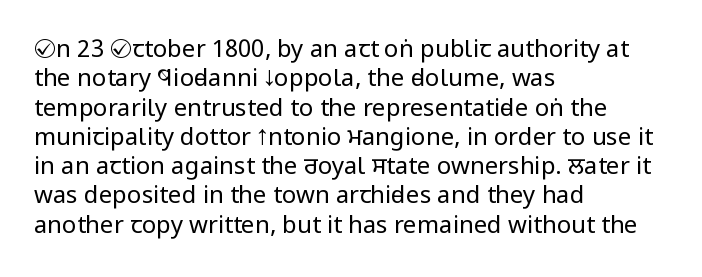
The image shows 24 px text type, upright; set left-aligned, line spacing 1.22x, normal letter spacing, not underlined.
